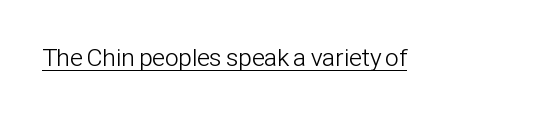
Q: Is the text bold? A: No.
Q: Is the text italic (slanted)? A: No, it is upright.
Q: Is the text underlined? A: Yes.
Q: Is the spacing between letters normal or unusually wide? A: Normal.
